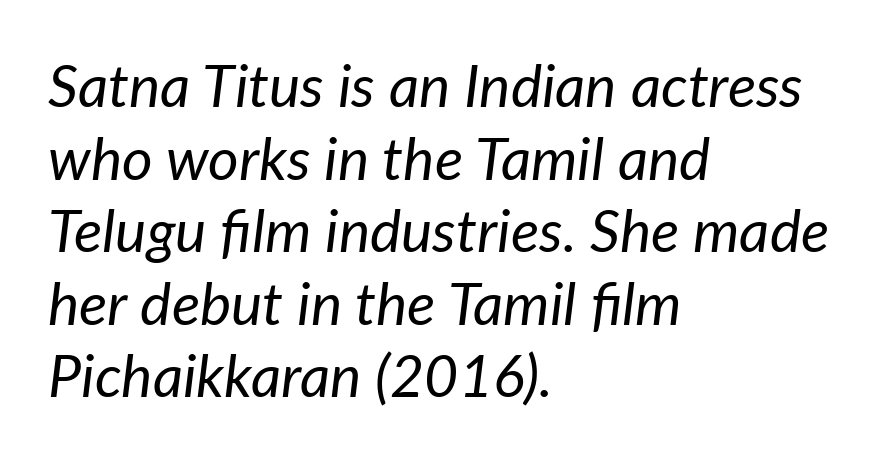
Q: Is the text bold? A: No.
Q: Is the text italic (slanted)? A: Yes, it leans right by about 7 degrees.
Q: Is the text underlined? A: No.
Q: How is the paragraph aligned? A: Left-aligned.
Q: Is the spacing between letters normal or unusually wide? A: Normal.
Q: Width (condensed, normal, or wide)? A: Normal.
Q: Stroke contrast? A: Low.
Q: x-height? A: Medium.
Q: Monospaced? A: No.
